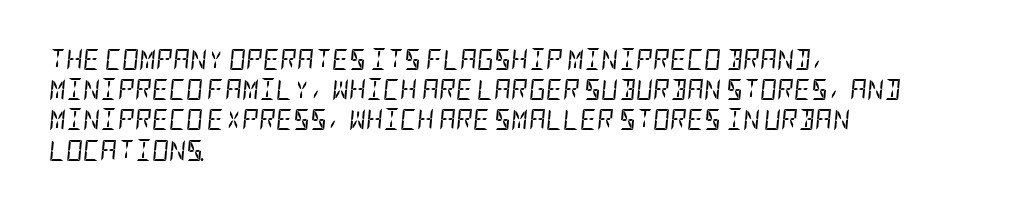
Q: Is the text bold? A: No.
Q: Is the text italic (slanted)? A: Yes, it leans right by about 5 degrees.
Q: Is the text underlined? A: No.
Q: How is the paragraph aligned? A: Left-aligned.
Q: Is the spacing between letters normal or unusually wide? A: Normal.
Q: Is the spacing between lines tight, normal or loose? A: Normal.
